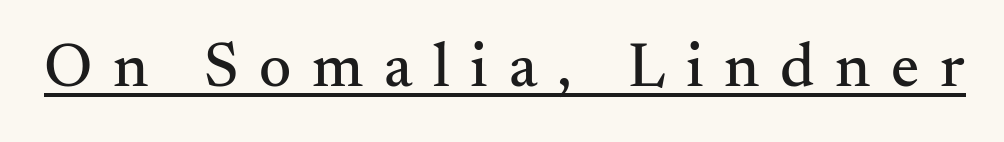
The image shows 63 px serif type, upright; set unusually wide letter spacing (+0.33 em), underlined; medium stroke contrast and a small x-height.
